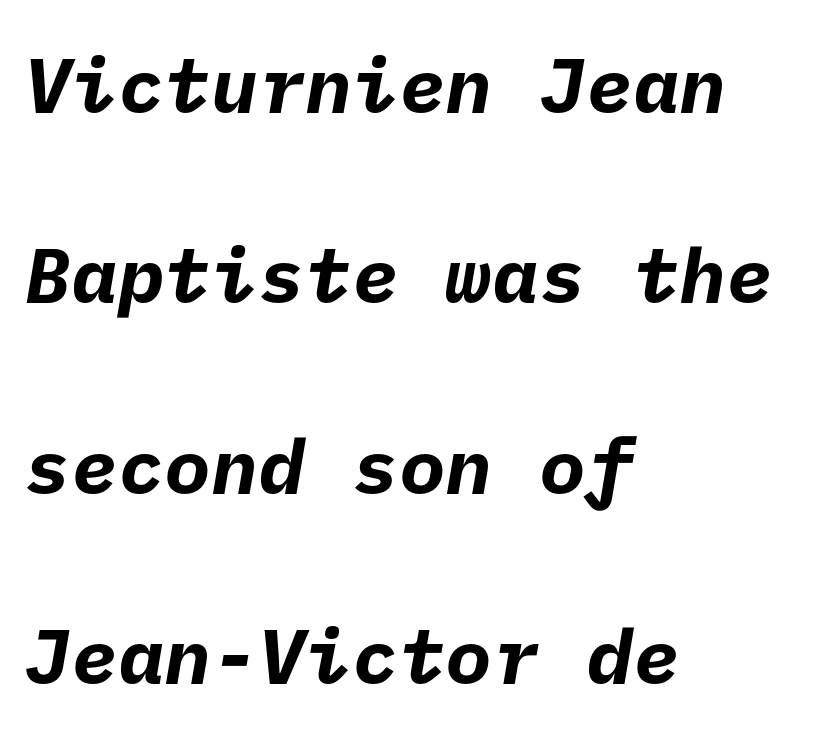
The image shows 78 px bold sans-serif type; set left-aligned, loose line spacing (2.44x), normal letter spacing, not underlined; low stroke contrast and a medium x-height.
